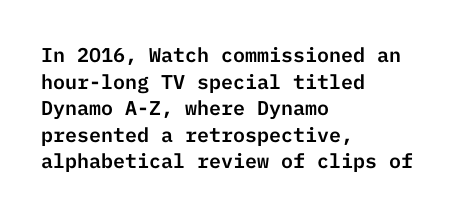
The image shows 20 px text type, upright; set left-aligned, normal line spacing (1.33x), normal letter spacing, not underlined.
